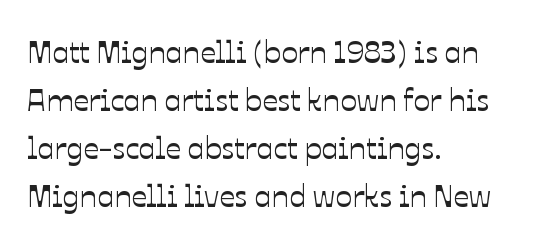
{"italic": "no", "width": "normal", "stroke_contrast": "low", "x_height": "medium", "monospaced": "no", "underline": "no", "align": "left", "line_spacing": "normal", "line_spacing_ratio": 1.55, "letter_spacing": "normal", "letter_spacing_em": 0.0, "glyph_px": 31}
